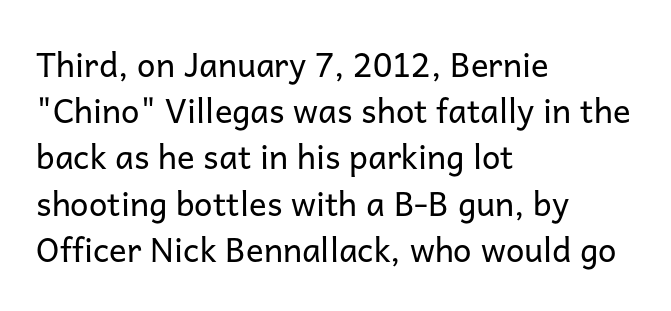
{"serif": "no", "italic": "no", "bold": "no", "weight": "regular", "width": "normal", "stroke_contrast": "low", "x_height": "medium", "monospaced": "no", "underline": "no", "align": "left", "line_spacing": "normal", "line_spacing_ratio": 1.4, "letter_spacing": "normal", "letter_spacing_em": 0.0, "glyph_px": 33}
